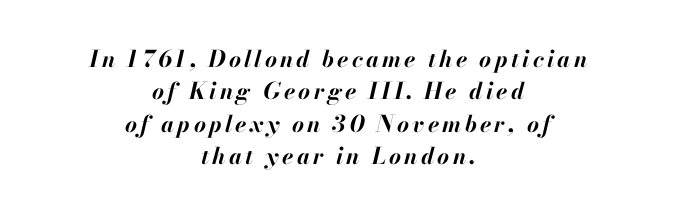
Notice how thick the strokes are: this is what a full bold looks like. When letters slant like this, we call the style italic. Line starts and ends both wander, symmetrically. The block of text has a typical density, with ordinary space between rows.
